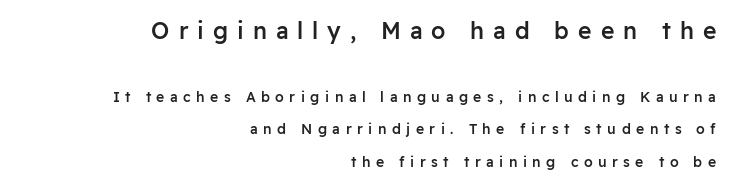
In terms of letterspacing, this is a distinctly airy, spread setting. A semibold gives these letters moderate extra thickness, short of bold. The designer gave the opening block more size than the closing block. Characters remain perfectly vertical along every line. A clean baseline with only descenders dipping below it.
